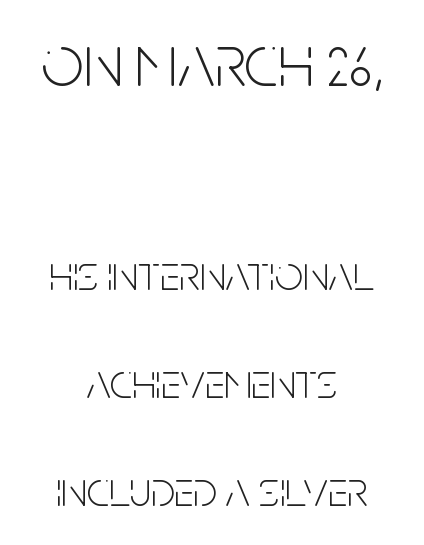
{"serif": "no", "italic": "no", "bold": "no", "weight": "light", "width": "condensed", "stroke_contrast": "low", "x_height": "large", "monospaced": "no", "underline": "no", "align": "center", "line_spacing": "loose", "line_spacing_ratio": 2.2, "letter_spacing": "normal", "letter_spacing_em": 0.0, "larger_block": "first", "size_ratio": 1.51, "glyph_px": 74}
